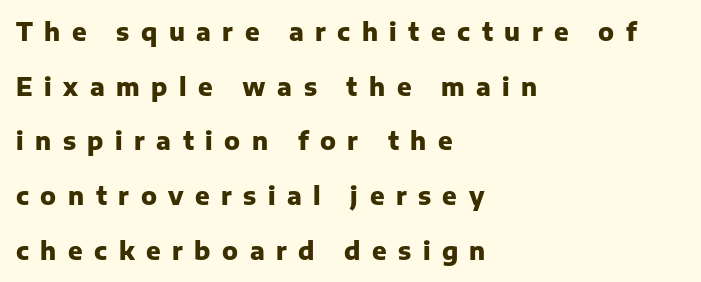
Q: Is the text bold? A: Yes.
Q: Is the text italic (slanted)? A: No, it is upright.
Q: Is the text underlined? A: No.
Q: How is the paragraph aligned? A: Left-aligned.
Q: Is the spacing between letters normal or unusually wide? A: Unusually wide.
Q: Is the spacing between lines tight, normal or loose? A: Loose.
